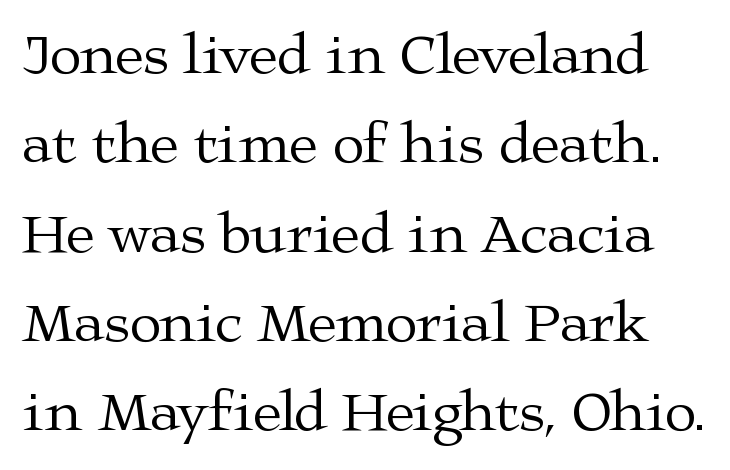
Observe the serifs anchoring each vertical stroke in this sample. Each row of text sits above clean, open space. Vertical spacing — default. The characters are drawn with everyday or finer stroke widths.
